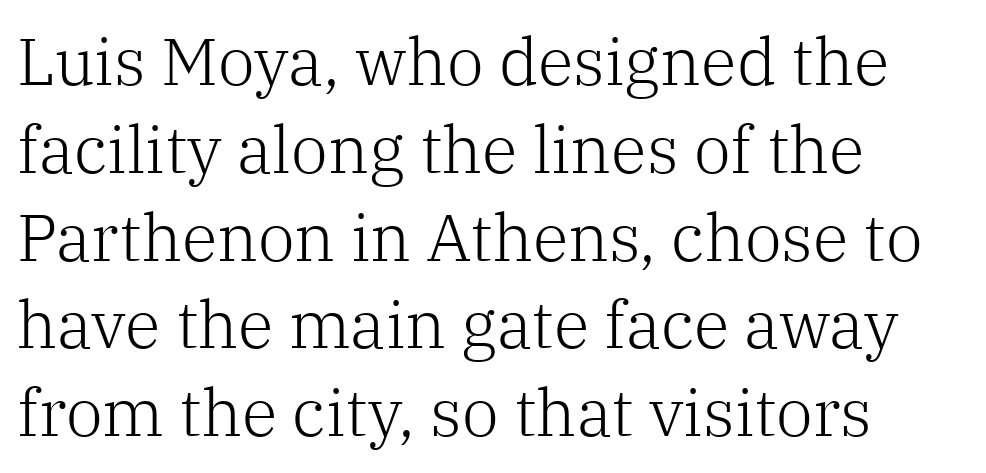
The image shows 66 px light serif type, upright; set left-aligned, normal line spacing (1.33x), normal letter spacing, not underlined; low stroke contrast and a medium x-height.
